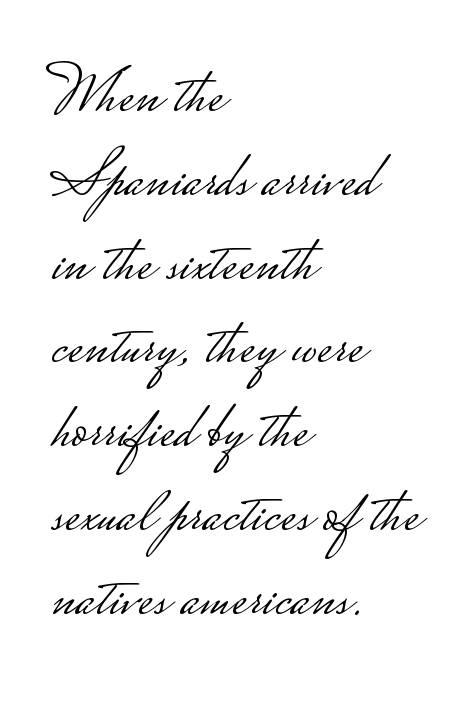
Vertically, the passage feels balanced, rows spaced as you'd expect. This sample has the flowing, uneven cadence of proportional lettering. What stands out about the letter spacing? Nothing — it is the standard amount. The rendering anchors every line to the left-hand side. Bold? No — there's no thickening of the strokes. A typesetter would label this face a sans.
